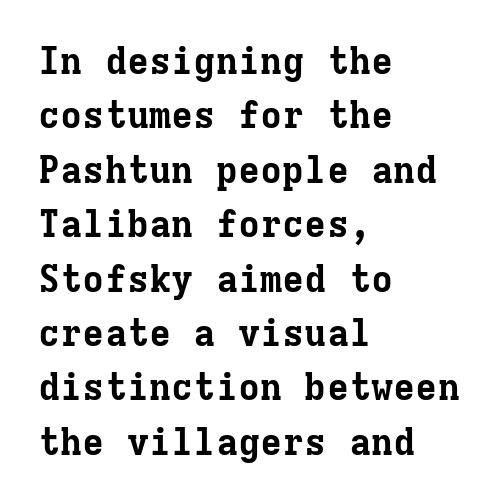
Caption: bold face, heavy strokes. Successive baselines arrive at the customary interval. Check the space under the baseline: it is left empty. Looks like terminal output: every glyph gets an equal slot. The axis of the letterforms is exactly vertical. The type family on display is of the serif kind.
